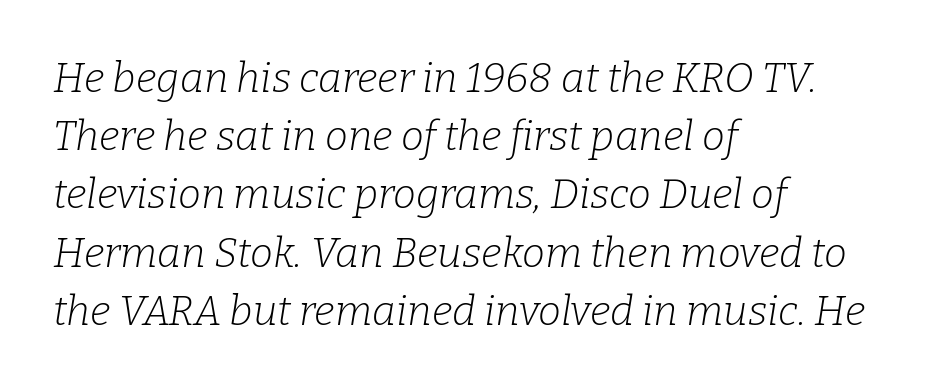
Q: Is the text bold? A: No.
Q: Is the text italic (slanted)? A: Yes, it leans right by about 9 degrees.
Q: Is the typeface a serif or a sans-serif typeface? A: Serif.
Q: Is the text underlined? A: No.
Q: How is the paragraph aligned? A: Left-aligned.
Q: Is the spacing between letters normal or unusually wide? A: Normal.
Q: Is the spacing between lines tight, normal or loose? A: Normal.
Q: Width (condensed, normal, or wide)? A: Normal.
Q: Stroke contrast? A: Low.
Q: x-height? A: Medium.
Q: Monospaced? A: No.
